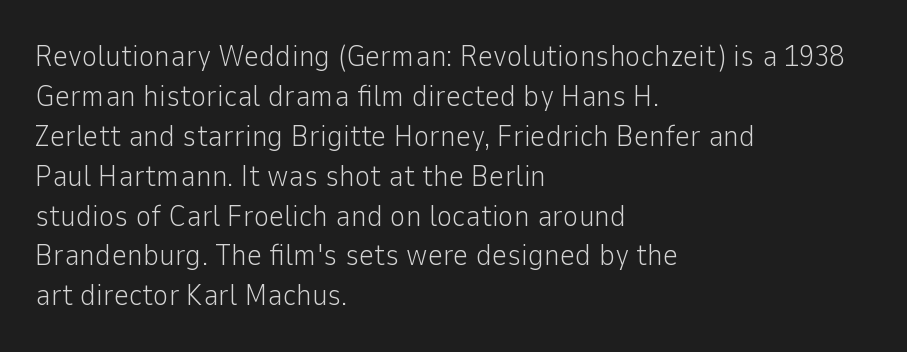
{"serif": "no", "italic": "no", "bold": "no", "weight": "light", "width": "normal", "stroke_contrast": "low", "x_height": "medium", "monospaced": "no", "underline": "no", "align": "left", "line_spacing": "normal", "line_spacing_ratio": 1.33, "letter_spacing": "normal", "letter_spacing_em": 0.0, "glyph_px": 30}
